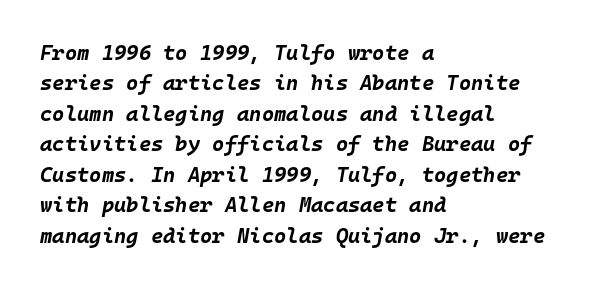
The sample has been set heavy, in full bold. The words here are not underlined. Standard letterfit; no display-style spreading of the glyphs. It's the slanting kind of type.
